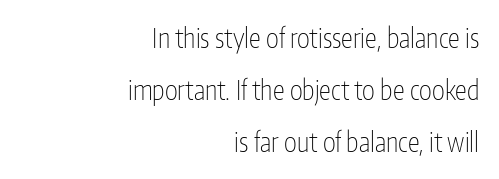
Compared with a flush-left layout, this one pins lines to the opposite, right side. This sample uses plain, unmodified letter spacing. Stems here are at most as thick as an everyday book face. If you measured baseline to baseline, you'd find a long distance. Descenders are the only things crossing below the line.
